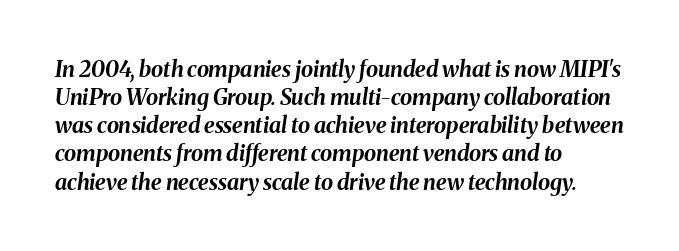
Q: Is the text bold? A: Yes.
Q: Is the text italic (slanted)? A: Yes, it leans right by about 8 degrees.
Q: Is the text underlined? A: No.
Q: How is the paragraph aligned? A: Left-aligned.
Q: Is the spacing between letters normal or unusually wide? A: Normal.
Q: Is the spacing between lines tight, normal or loose? A: Normal.
